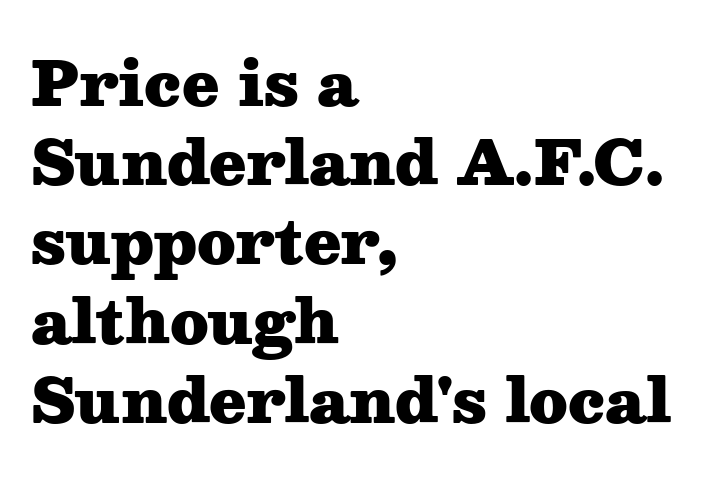
The image shows 60 px heavy, wide serif type, upright; set left-aligned, normal line spacing (1.32x), normal letter spacing, not underlined; medium stroke contrast and a medium x-height.
